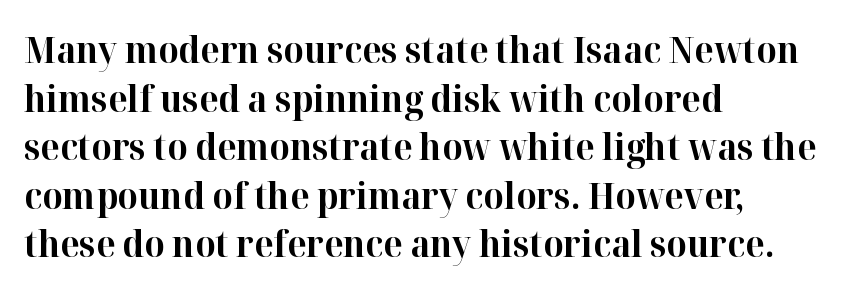
The image shows 36 px bold serif type, upright; set left-aligned, normal line spacing (1.35x), normal letter spacing, not underlined; high stroke contrast and a medium x-height.
